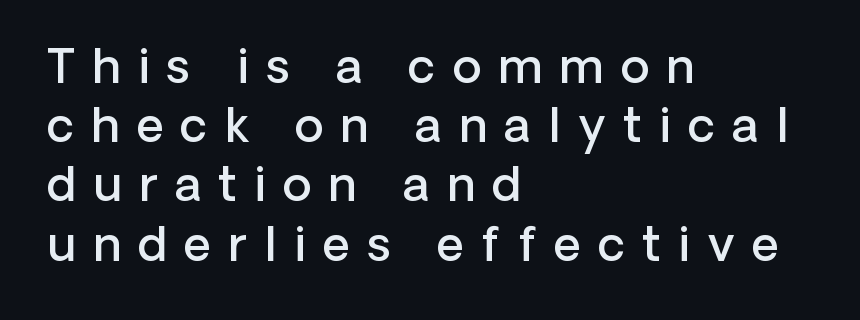
The image shows 47 px semibold sans-serif type, upright; set left-aligned, normal line spacing (1.26x), unusually wide letter spacing (+0.37 em), not underlined; low stroke contrast and a medium x-height.
